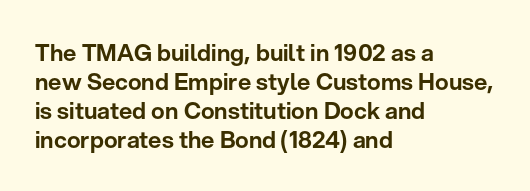
{"italic": "no", "underline": "no", "align": "left", "line_spacing": "normal", "line_spacing_ratio": 1.26, "letter_spacing": "normal", "letter_spacing_em": 0.0, "glyph_px": 23}
